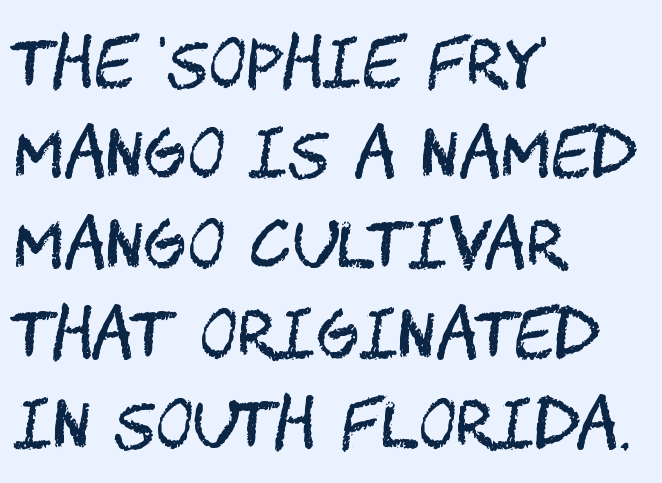
Type without underlining. The characters display no serif detailing; their extremities are plain. The letters sit at their default tracking, neither squeezed nor spread. The passage is arranged the way most books set body copy — flush left.
